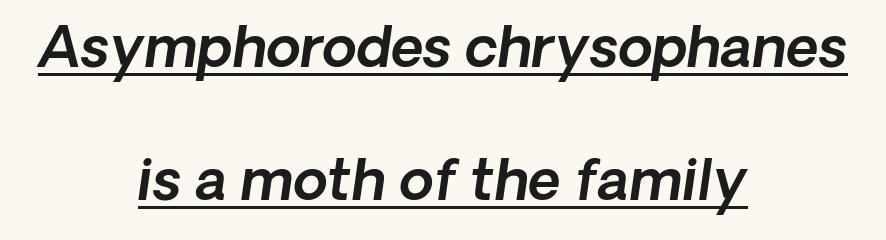
{"serif": "no", "width": "normal", "x_height": "medium", "monospaced": "no", "underline": "yes", "align": "center", "line_spacing": "loose", "line_spacing_ratio": 2.38, "letter_spacing": "normal", "letter_spacing_em": 0.0, "glyph_px": 56}
